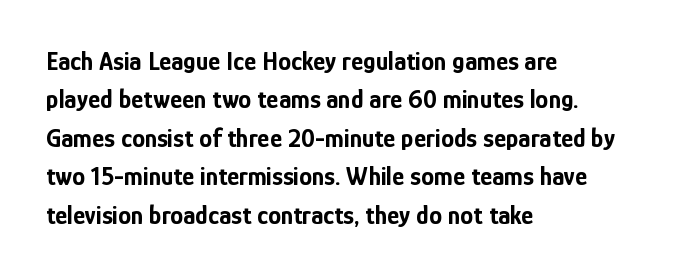
Q: Is the text bold? A: Yes.
Q: Is the text italic (slanted)? A: No, it is upright.
Q: Is the text underlined? A: No.
Q: How is the paragraph aligned? A: Left-aligned.
Q: Is the spacing between letters normal or unusually wide? A: Normal.
Q: Is the spacing between lines tight, normal or loose? A: Normal.
